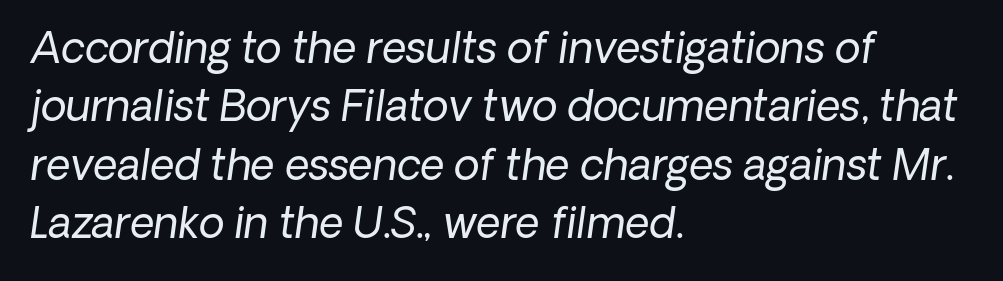
The image shows 42 px regular-weight type, italic (leaning right); set left-aligned, normal line spacing (1.39x), normal letter spacing, not underlined; low stroke contrast and a medium x-height.
